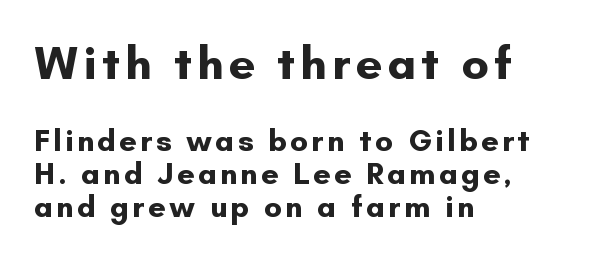
The image shows 47 px bold sans-serif type, upright; set left-aligned, tight line spacing (1.06x), not underlined; the first (top) block is 1.52x larger; low stroke contrast and a small x-height.
